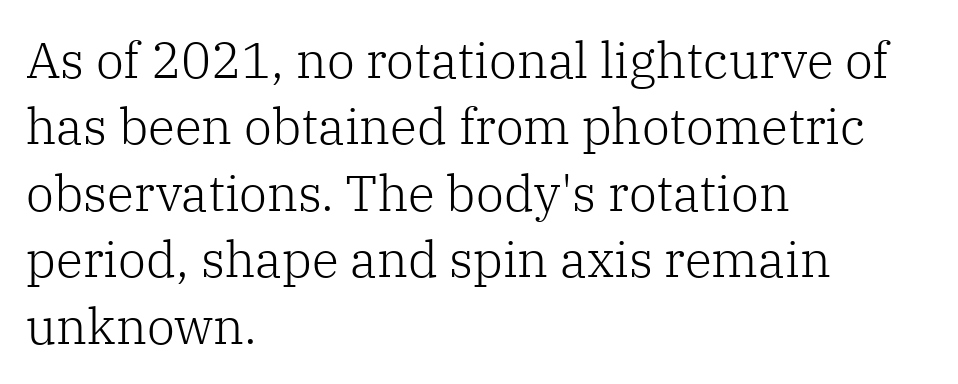
{"serif": "yes", "italic": "no", "bold": "no", "weight": "light", "width": "normal", "stroke_contrast": "low", "x_height": "medium", "monospaced": "no", "underline": "no", "align": "left", "line_spacing": "normal", "line_spacing_ratio": 1.33, "letter_spacing": "normal", "letter_spacing_em": 0.0, "glyph_px": 50}
